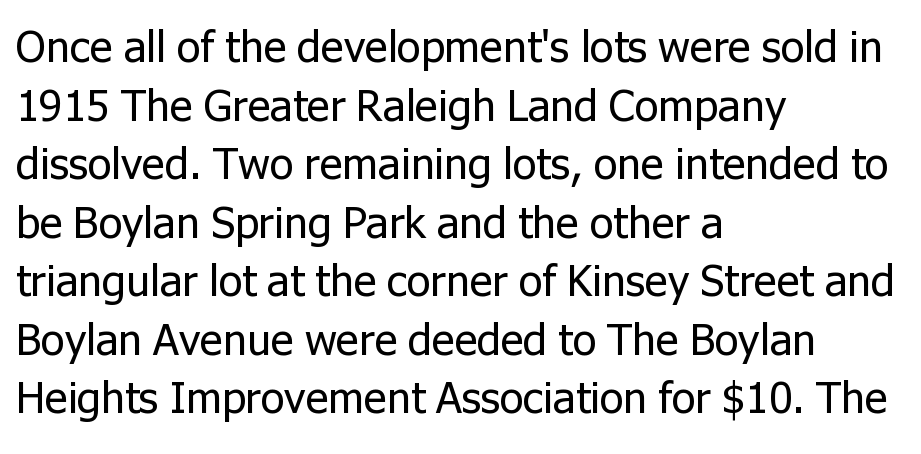
Q: Is the text bold? A: No.
Q: Is the text italic (slanted)? A: No, it is upright.
Q: Is the typeface a serif or a sans-serif typeface? A: Sans-serif.
Q: Is the text underlined? A: No.
Q: How is the paragraph aligned? A: Left-aligned.
Q: Is the spacing between letters normal or unusually wide? A: Normal.
Q: Is the spacing between lines tight, normal or loose? A: Normal.
Q: Width (condensed, normal, or wide)? A: Normal.
Q: Stroke contrast? A: Low.
Q: x-height? A: Medium.
Q: Monospaced? A: No.
